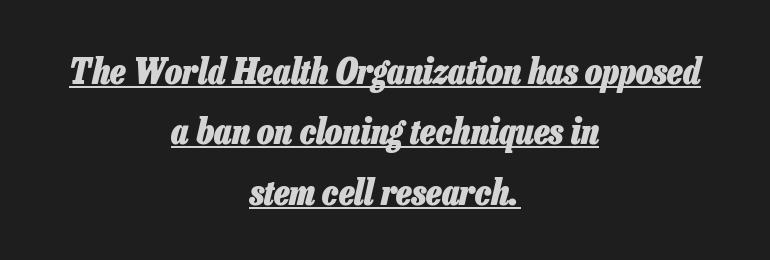
The image shows 36 px heavy, condensed type, italic (leaning right); set centered, normal line spacing (1.68x), normal letter spacing, underlined; low stroke contrast and a medium x-height.
